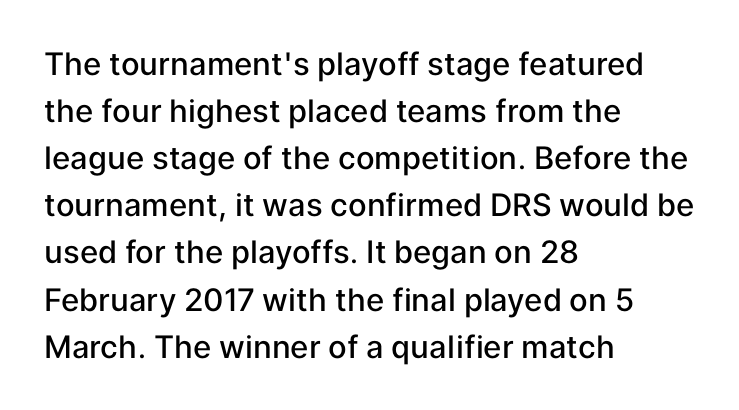
{"serif": "no", "italic": "no", "bold": "semi", "weight": "semibold", "width": "normal", "stroke_contrast": "low", "x_height": "medium", "monospaced": "no", "underline": "no", "align": "left", "line_spacing": "normal", "line_spacing_ratio": 1.52, "letter_spacing": "normal", "letter_spacing_em": 0.0, "glyph_px": 31}
